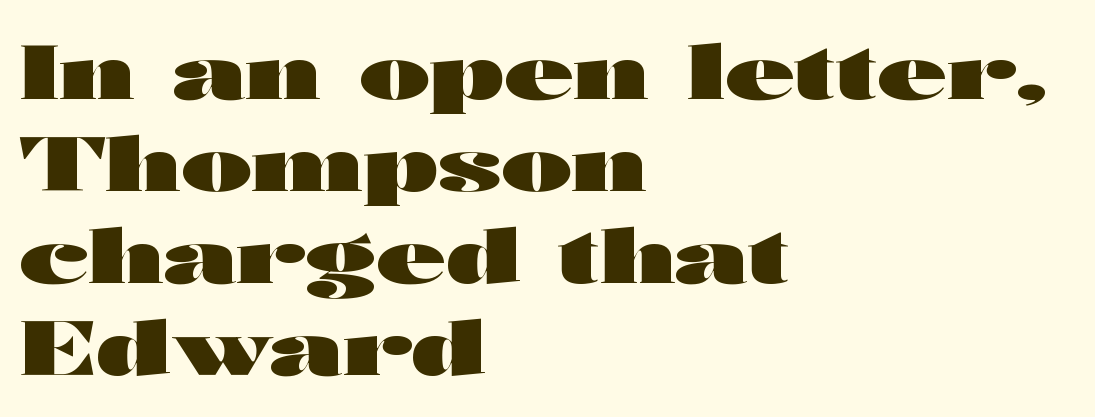
{"italic": "no", "bold": "yes", "weight": "heavy", "width": "wide", "stroke_contrast": "high", "x_height": "medium", "monospaced": "no", "underline": "no", "align": "left", "line_spacing_ratio": 1.21, "letter_spacing": "normal", "letter_spacing_em": 0.0, "glyph_px": 76}
